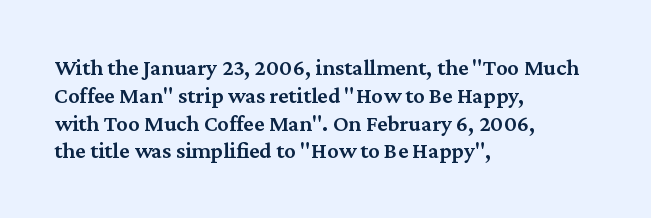
The image shows 23 px text type, upright; set left-aligned, line spacing 1.21x, normal letter spacing, not underlined.
